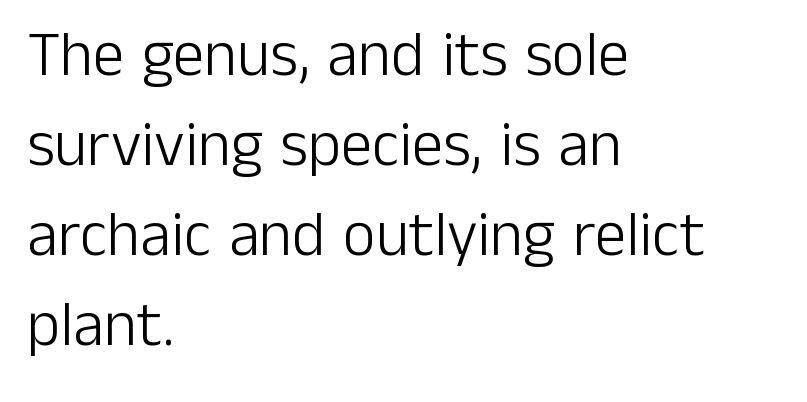
These glyphs show unthickened strokes, regular width or finer. Looks like regular typesetting: each glyph gets only the width it needs. The letters carry no serifs — their stems end cleanly without finishing strokes. Honestly, the row spacing looks completely unremarkable. Italic? Not at all — the glyphs are vertical. The paragraph shown leans on its left margin.
